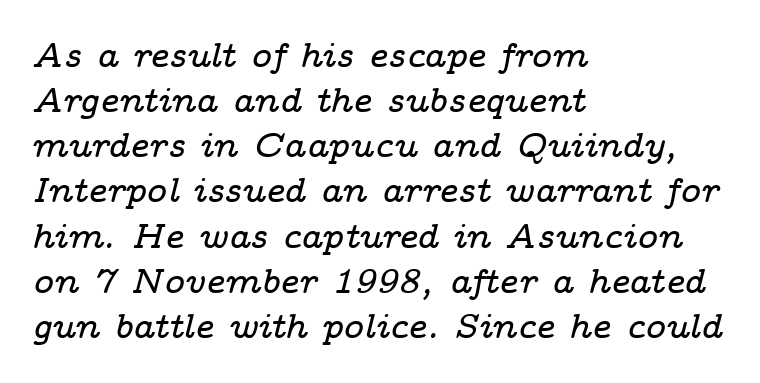
{"serif": "yes", "italic": "yes", "lean": "right", "slant_degrees": 14, "width": "wide", "stroke_contrast": "low", "x_height": "medium", "monospaced": "no", "underline": "no", "align": "left", "line_spacing": "normal", "line_spacing_ratio": 1.29, "letter_spacing": "normal", "letter_spacing_em": 0.0, "glyph_px": 35}
